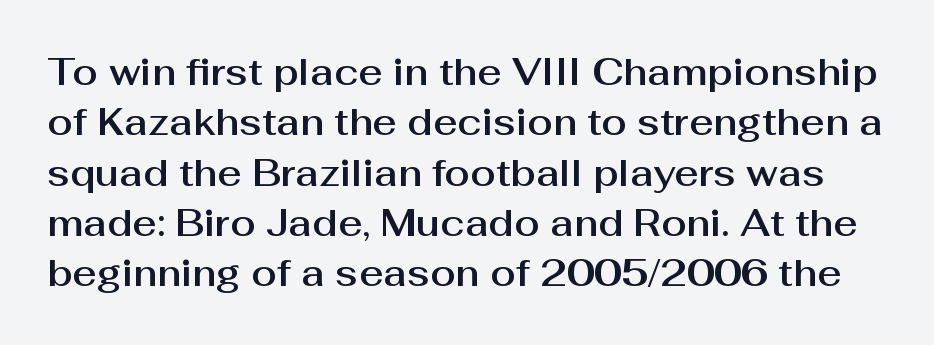
The image shows 37 px sans-serif type, upright; set normal line spacing (1.36x), normal letter spacing, not underlined; medium stroke contrast and a medium x-height.
